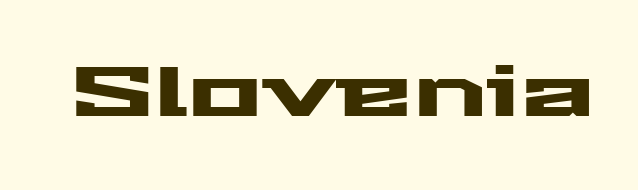
The image shows 70 px wide sans-serif type, upright; set normal letter spacing, not underlined; medium stroke contrast and a medium x-height.
